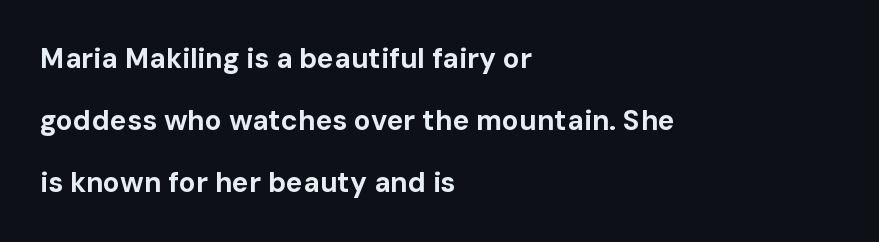
{"serif": "no", "italic": "no", "bold": "yes", "weight": "bold", "width": "normal", "stroke_contrast": "low", "x_height": "medium", "monospaced": "no", "underline": "no", "align": "left", "line_spacing": "loose", "line_spacing_ratio": 2.22, "letter_spacing": "normal", "letter_spacing_em": 0.0, "glyph_px": 28}
